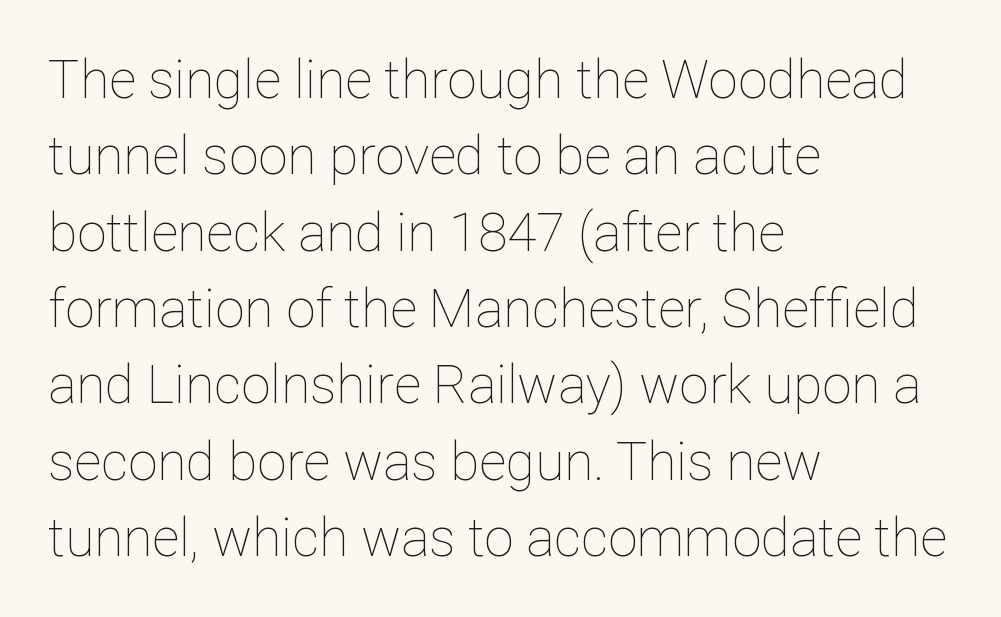
{"italic": "no", "bold": "no", "weight": "thin", "width": "normal", "stroke_contrast": "low", "x_height": "medium", "monospaced": "no", "underline": "no", "align": "left", "line_spacing": "normal", "line_spacing_ratio": 1.44, "letter_spacing": "normal", "letter_spacing_em": 0.0, "glyph_px": 53}
